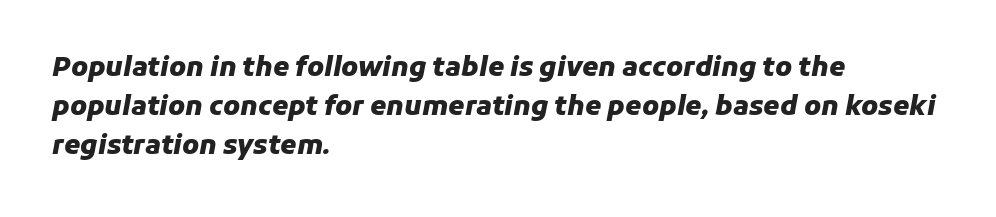
Q: Is the text bold? A: Yes.
Q: Is the text italic (slanted)? A: Yes, it leans right by about 11 degrees.
Q: Is the text underlined? A: No.
Q: How is the paragraph aligned? A: Left-aligned.
Q: Is the spacing between letters normal or unusually wide? A: Normal.
Q: Is the spacing between lines tight, normal or loose? A: Normal.
